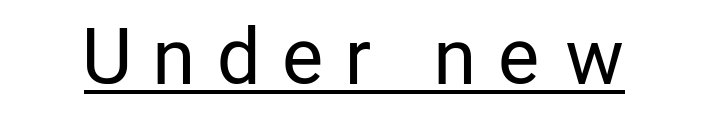
{"serif": "no", "italic": "no", "bold": "no", "weight": "regular", "width": "condensed", "stroke_contrast": "low", "x_height": "medium", "monospaced": "no", "underline": "yes", "letter_spacing": "wide", "letter_spacing_em": 0.33, "glyph_px": 76}
